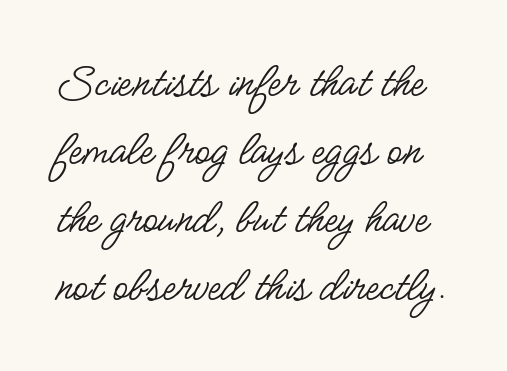
Q: Is the text bold? A: No.
Q: Is the text italic (slanted)? A: Yes.
Q: Is the typeface a serif or a sans-serif typeface? A: Sans-serif.
Q: Is the text underlined? A: No.
Q: Is the spacing between letters normal or unusually wide? A: Normal.
Q: Is the spacing between lines tight, normal or loose? A: Normal.
Q: Width (condensed, normal, or wide)? A: Condensed.
Q: Stroke contrast? A: Low.
Q: x-height? A: Small.
Q: Monospaced? A: No.
